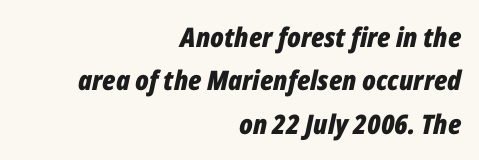
The image shows 27 px bold type, italic (leaning right); set right-aligned, normal line spacing (1.61x), normal letter spacing, not underlined.
